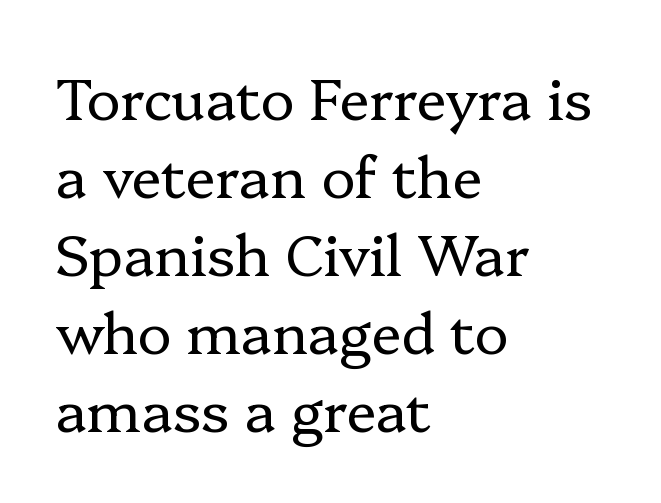
Q: Is the text bold? A: No.
Q: Is the text italic (slanted)? A: No, it is upright.
Q: Is the typeface a serif or a sans-serif typeface? A: Serif.
Q: Is the text underlined? A: No.
Q: How is the paragraph aligned? A: Left-aligned.
Q: Is the spacing between letters normal or unusually wide? A: Normal.
Q: Is the spacing between lines tight, normal or loose? A: Normal.
Q: Width (condensed, normal, or wide)? A: Normal.
Q: Stroke contrast? A: Low.
Q: x-height? A: Medium.
Q: Monospaced? A: No.
